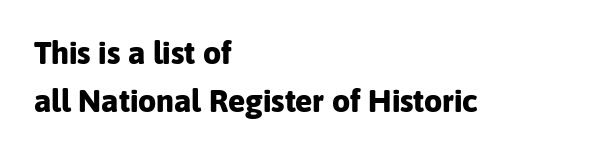
Serif or sans? Sans — the stroke terminals are bare. Visually the block forms a straight wall on the left and a jagged coastline on the right. The letterforms sit shoulder to shoulder at normal distance. Each letter keeps its own natural width here, so spacing adapts to shape. A roman cut, with each character standing at attention.
